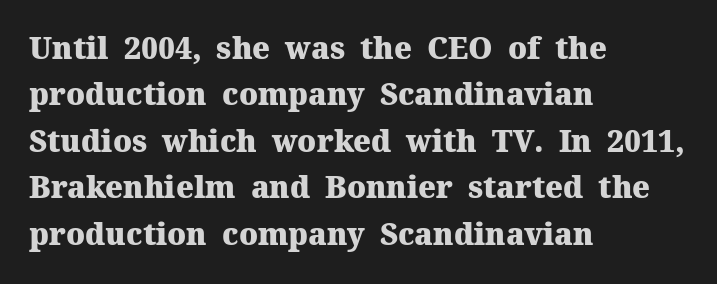
{"serif": "yes", "italic": "no", "bold": "yes", "weight": "heavy", "width": "normal", "stroke_contrast": "medium", "x_height": "medium", "monospaced": "no", "underline": "no", "align": "left", "line_spacing": "normal", "line_spacing_ratio": 1.55, "letter_spacing": "normal", "letter_spacing_em": 0.0, "glyph_px": 30}
